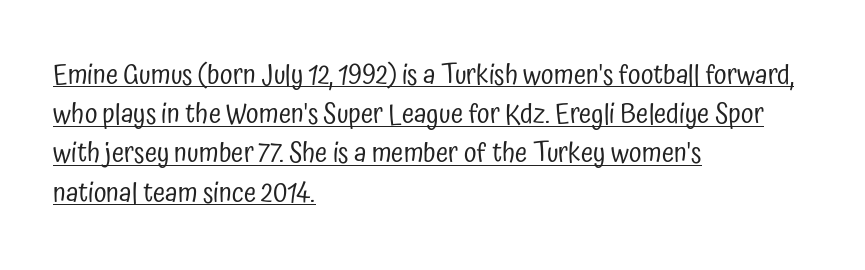
The passage shown is typeset with a sans-serif family. Each word holds together tightly as a unit, with standard inter-letter gaps. A typesetter would call this proportional, since set widths differ per character. The strokes carry an ordinary text weight at most.
